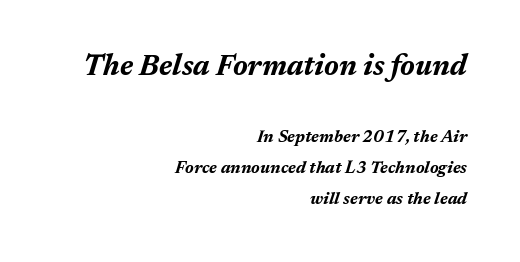
The image shows 29 px bold type, italic (leaning right); set right-aligned, line spacing 1.82x, normal letter spacing, not underlined; the first (top) block is 1.71x larger; medium stroke contrast and a medium x-height.
